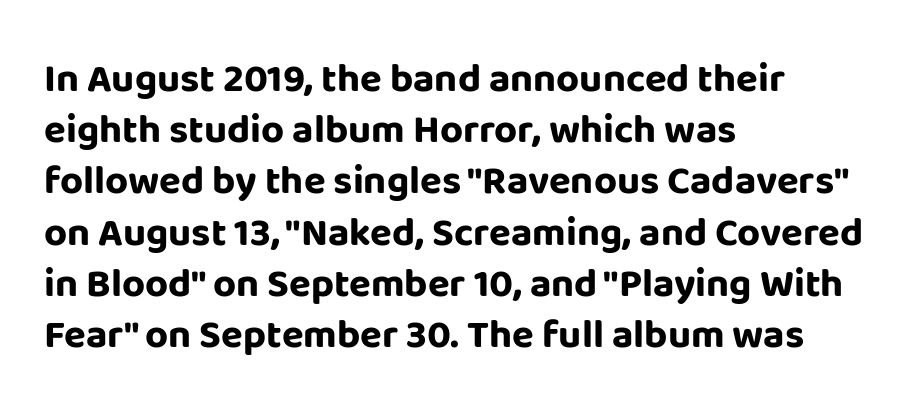
The face used here is proportionally spaced, like ordinary book or web type. Vertical strokes here are truly vertical. Horizontal bands of white between lines are of average thickness. The line texture is even and compact thanks to regular tracking. The letters carry no serifs — their stems end cleanly without finishing strokes. Glance below the letters and you will spot only blank space.
